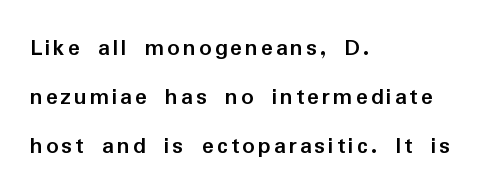
{"italic": "no", "bold": "yes", "underline": "no", "align": "left", "line_spacing": "loose", "line_spacing_ratio": 1.96, "glyph_px": 25}
